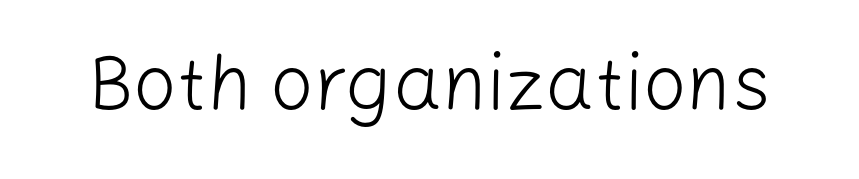
{"serif": "no", "italic": "no", "bold": "no", "weight": "light", "width": "normal", "stroke_contrast": "low", "x_height": "medium", "monospaced": "no", "underline": "no", "letter_spacing": "normal", "letter_spacing_em": 0.0, "glyph_px": 77}
